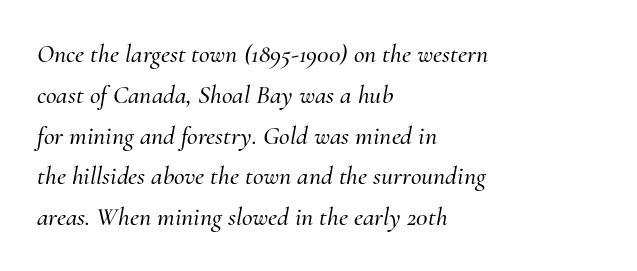
The paragraph has a hard left edge and a soft right edge. Vertical spacing — default. The glyphs look as if they've been sheared to an angle. Short note: letters normally spaced.
